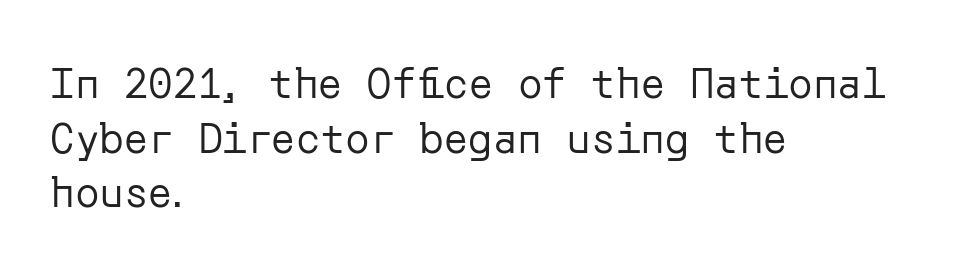
The image shows 41 px regular-weight sans-serif type, upright; set left-aligned, normal line spacing (1.33x), normal letter spacing, not underlined; low stroke contrast and a medium x-height.
